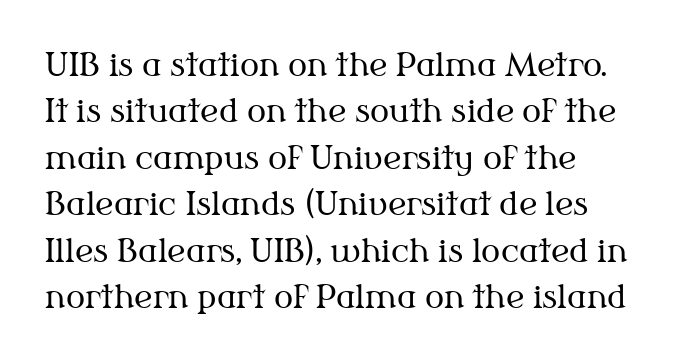
Q: Is the text bold? A: No.
Q: Is the text italic (slanted)? A: No, it is upright.
Q: Is the typeface a serif or a sans-serif typeface? A: Serif.
Q: Is the text underlined? A: No.
Q: How is the paragraph aligned? A: Left-aligned.
Q: Is the spacing between letters normal or unusually wide? A: Normal.
Q: Is the spacing between lines tight, normal or loose? A: Normal.
Q: Width (condensed, normal, or wide)? A: Normal.
Q: Stroke contrast? A: Medium.
Q: x-height? A: Medium.
Q: Monospaced? A: No.
